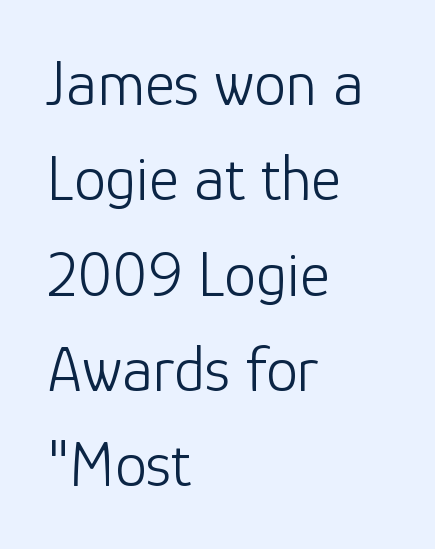
{"serif": "no", "italic": "no", "bold": "no", "weight": "light", "width": "normal", "stroke_contrast": "low", "x_height": "medium", "monospaced": "no", "underline": "no", "align": "left", "line_spacing": "normal", "line_spacing_ratio": 1.49, "letter_spacing": "normal", "letter_spacing_em": 0.0, "glyph_px": 64}
